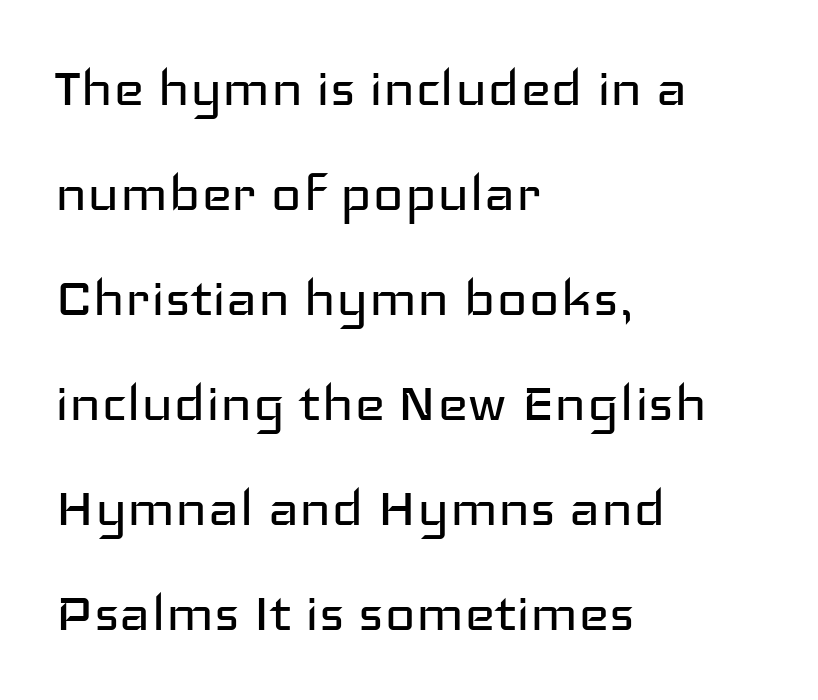
Vertical spacing — default. These lines were composed using upright roman letters. Leftover space on each line is placed entirely after the last word. Letters have the restrained weight of plain body copy at most. You can tell from the bare stems that sans-serif type was used.
